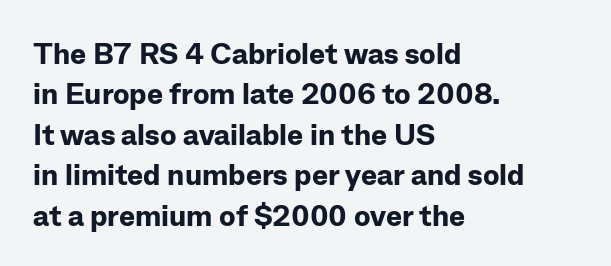
{"serif": "no", "italic": "no", "bold": "yes", "weight": "bold", "width": "normal", "stroke_contrast": "low", "x_height": "medium", "monospaced": "no", "underline": "no", "align": "left", "line_spacing": "normal", "line_spacing_ratio": 1.35, "letter_spacing": "normal", "letter_spacing_em": 0.0, "glyph_px": 30}
